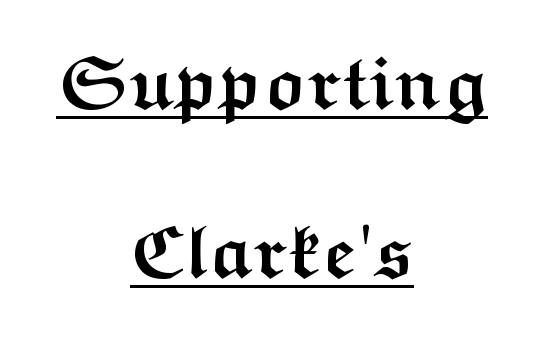
The image shows 74 px semibold, wide sans-serif type, upright; set centered, loose line spacing (2.29x), normal letter spacing, underlined; medium stroke contrast and a medium x-height.
